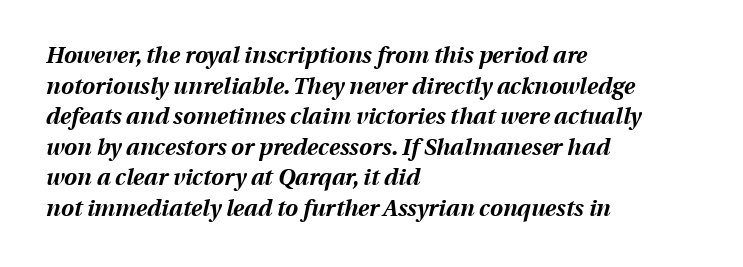
{"italic": "yes", "lean": "right", "slant_degrees": 13, "bold": "yes", "underline": "no", "align": "left", "line_spacing": "normal", "line_spacing_ratio": 1.33, "letter_spacing": "normal", "letter_spacing_em": 0.0, "glyph_px": 23}
